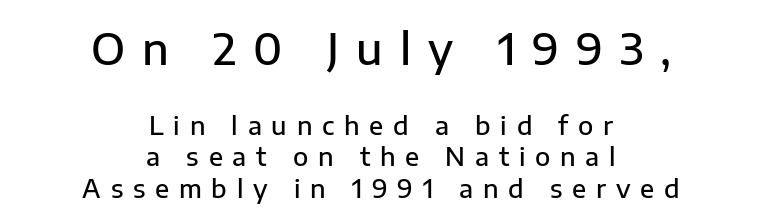
Weight: semibold (demi). Of the two passages, the one on top uses the larger point size. Nope, not italic — everything's standing straight. How would I describe the line gaps? Plain and ordinary.
